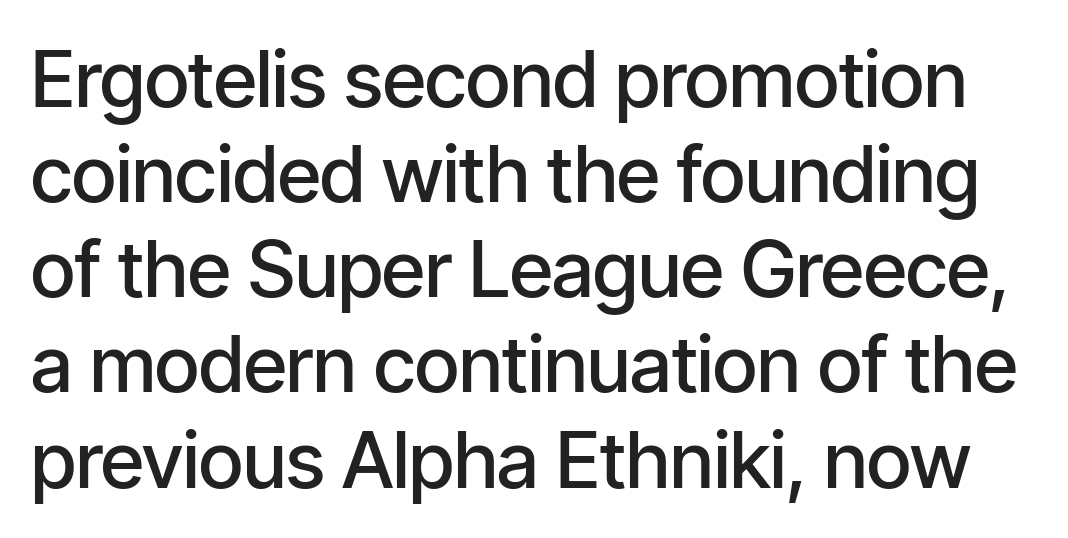
{"serif": "no", "italic": "no", "bold": "semi", "weight": "semibold", "width": "condensed", "stroke_contrast": "low", "x_height": "medium", "monospaced": "no", "underline": "no", "line_spacing_ratio": 1.22, "letter_spacing": "normal", "letter_spacing_em": 0.0, "glyph_px": 78}
